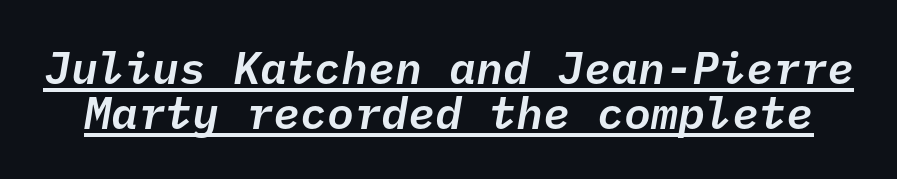
{"italic": "yes", "lean": "right", "slant_degrees": 10, "width": "normal", "stroke_contrast": "low", "x_height": "medium", "monospaced": "yes", "underline": "yes", "line_spacing": "tight", "line_spacing_ratio": 1.0, "letter_spacing": "normal", "letter_spacing_em": 0.0, "glyph_px": 45}
